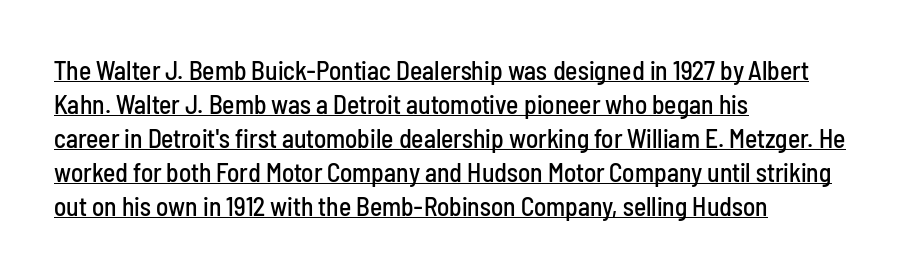
{"italic": "no", "underline": "yes", "align": "left", "line_spacing": "normal", "line_spacing_ratio": 1.31, "letter_spacing": "normal", "letter_spacing_em": 0.0, "glyph_px": 26}
